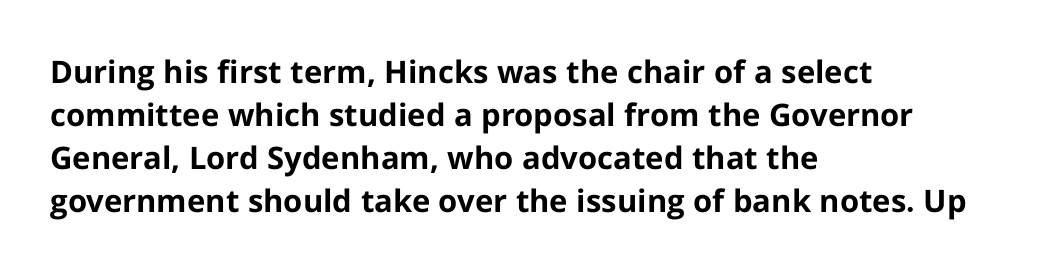
{"serif": "no", "italic": "no", "bold": "yes", "weight": "bold", "width": "normal", "stroke_contrast": "low", "x_height": "medium", "monospaced": "no", "underline": "no", "align": "left", "line_spacing": "normal", "line_spacing_ratio": 1.39, "letter_spacing": "normal", "letter_spacing_em": 0.0, "glyph_px": 31}
